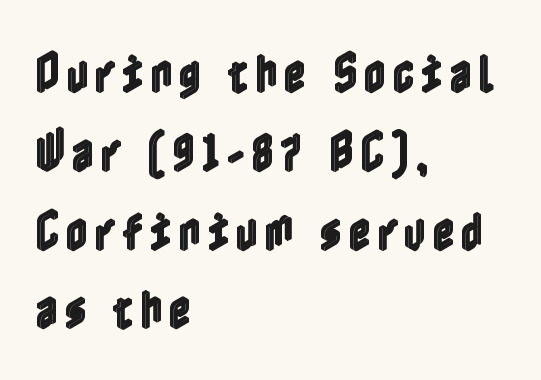
Q: Is the text italic (slanted)? A: No, it is upright.
Q: Is the text underlined? A: No.
Q: How is the paragraph aligned? A: Left-aligned.
Q: Width (condensed, normal, or wide)? A: Condensed.
Q: x-height? A: Medium.
